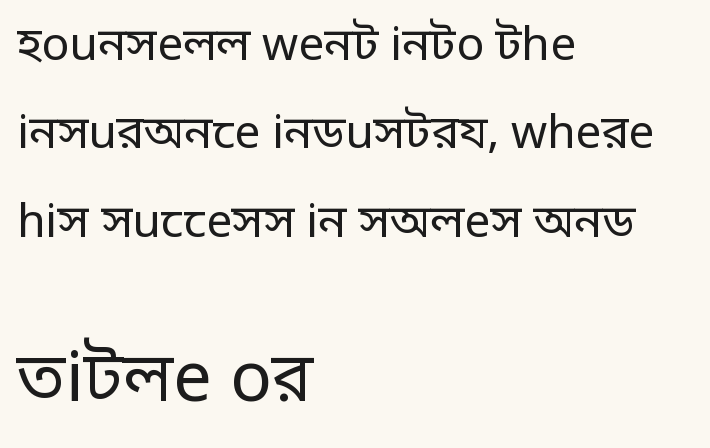
I'd call this a sans setting — the letters go barefoot. This sample has the flowing, uneven cadence of proportional lettering. Does the leading feel generous? Absolutely, it's lavish. In terms of letterspacing, this is plain default setting. The emphasis by scale lands on block number two, below.
